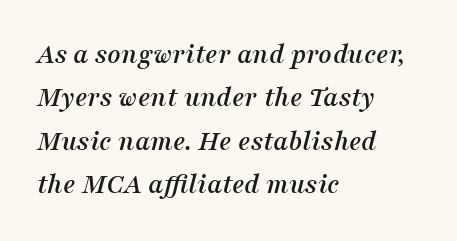
Compared with ordinary roman type, these characters are visibly tilted. The paragraph has a hard left edge and a soft right edge. Spacing between characters is what you'd get straight out of the box. Rule under the text: the space is simply empty. The rendering shows small feet on the letterforms — a serif design.
